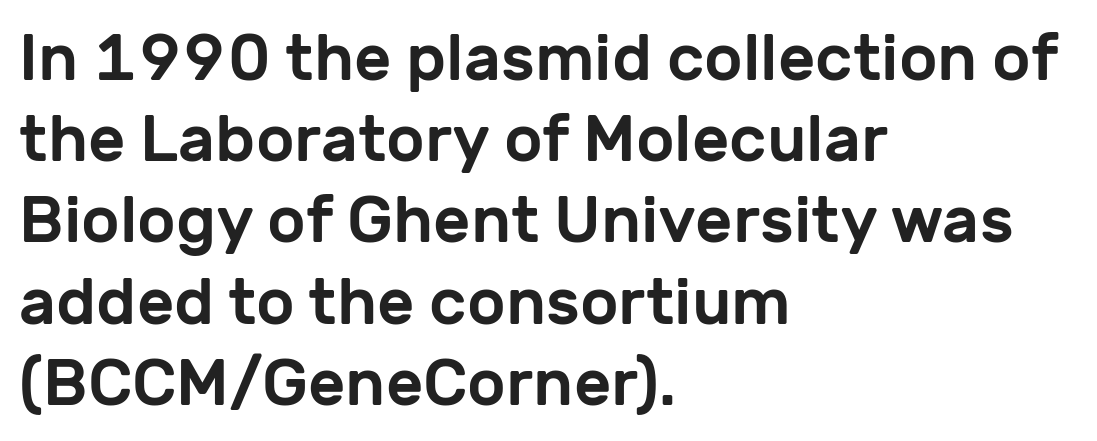
The image shows 65 px sans-serif type, upright; set left-aligned, normal line spacing (1.25x), normal letter spacing, not underlined; low stroke contrast and a medium x-height.
